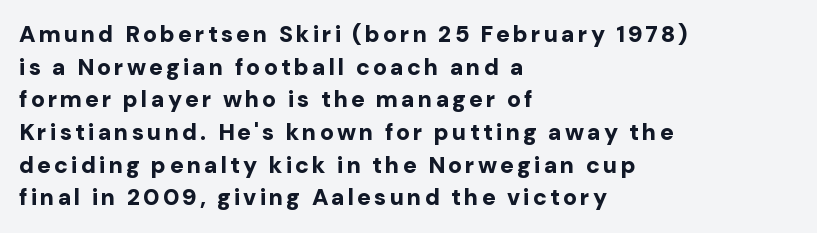
The letters stand upright; this is a roman face. Summary of vertical rhythm: regular, with standard interline spacing. The paragraph has a hard left edge and a soft right edge. Words float on clear page, feet unadorned.
